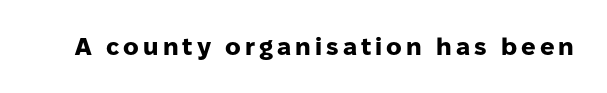
I'd describe the lettering as bold — thick and assertive. Quick note: underline off. It's the straight-up-and-down kind of type.
